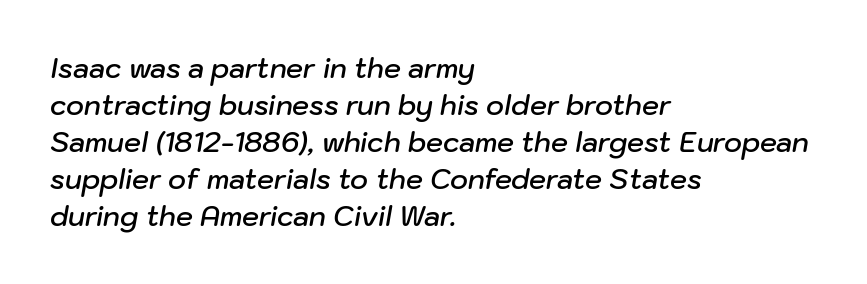
{"italic": "yes", "lean": "right", "slant_degrees": 10, "bold": "semi", "underline": "no", "align": "left", "line_spacing": "normal", "line_spacing_ratio": 1.37, "letter_spacing": "normal", "letter_spacing_em": 0.0, "glyph_px": 27}
